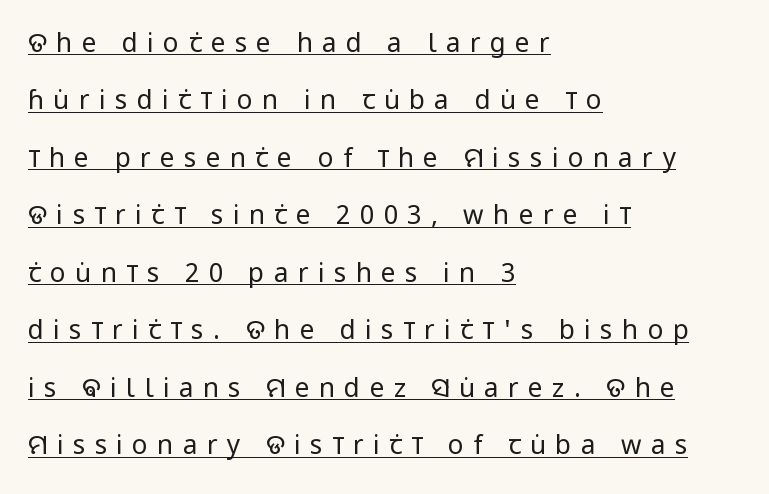
Q: Is the text bold? A: No.
Q: Is the text italic (slanted)? A: No, it is upright.
Q: Is the text underlined? A: Yes.
Q: How is the paragraph aligned? A: Left-aligned.
Q: Is the spacing between letters normal or unusually wide? A: Unusually wide.
Q: Is the spacing between lines tight, normal or loose? A: Loose.
